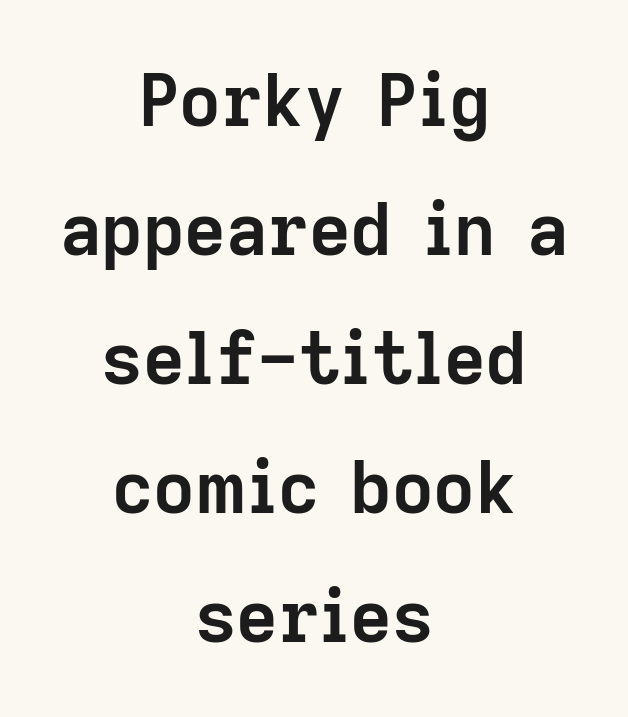
{"serif": "no", "italic": "no", "bold": "yes", "weight": "semibold", "width": "normal", "stroke_contrast": "low", "x_height": "medium", "monospaced": "no", "underline": "no", "align": "center", "line_spacing_ratio": 1.79, "letter_spacing": "normal", "letter_spacing_em": 0.0, "glyph_px": 72}
